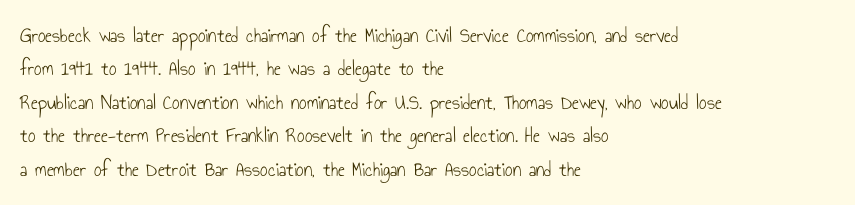
The image shows 21 px text type, upright; set left-aligned, normal line spacing (1.59x), normal letter spacing, not underlined.
